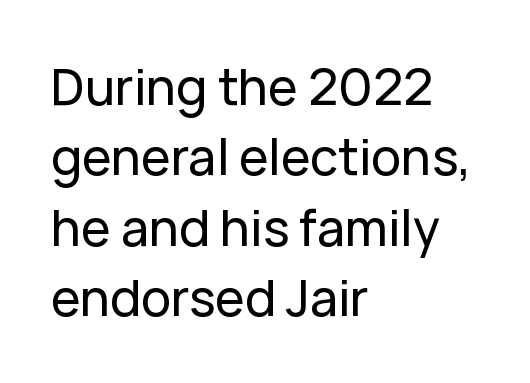
{"serif": "no", "italic": "no", "width": "normal", "stroke_contrast": "low", "x_height": "medium", "monospaced": "no", "underline": "no", "align": "left", "line_spacing": "normal", "line_spacing_ratio": 1.41, "letter_spacing": "normal", "letter_spacing_em": 0.0, "glyph_px": 50}
